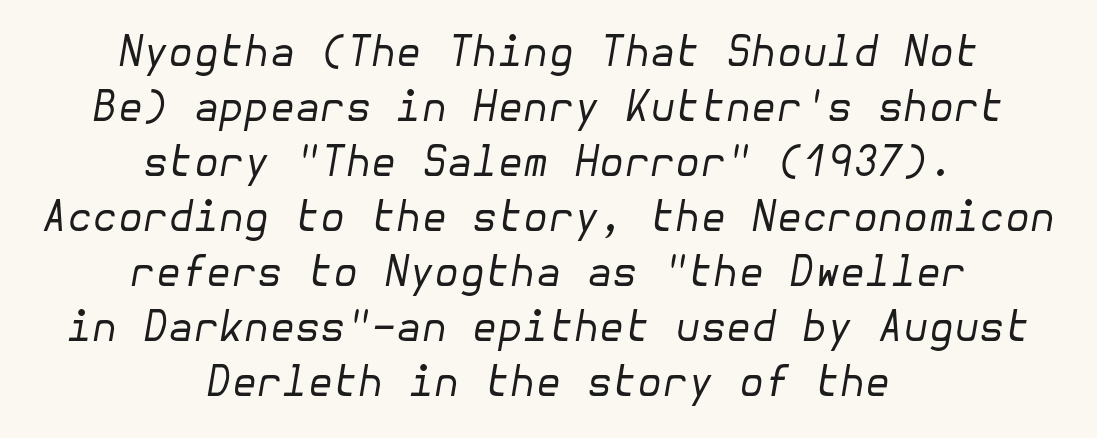
Q: Is the text bold? A: No.
Q: Is the text italic (slanted)? A: Yes, it leans right by about 10 degrees.
Q: Is the text underlined? A: No.
Q: How is the paragraph aligned? A: Centered.
Q: Is the spacing between letters normal or unusually wide? A: Normal.
Q: Is the spacing between lines tight, normal or loose? A: Normal.
Q: Width (condensed, normal, or wide)? A: Normal.
Q: Stroke contrast? A: Low.
Q: x-height? A: Medium.
